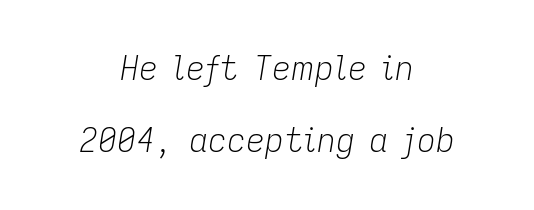
{"italic": "yes", "lean": "right", "slant_degrees": 9, "bold": "no", "weight": "light", "width": "normal", "stroke_contrast": "low", "x_height": "medium", "monospaced": "no", "underline": "no", "align": "center", "line_spacing": "loose", "line_spacing_ratio": 2.19, "letter_spacing": "normal", "letter_spacing_em": 0.0, "glyph_px": 33}
